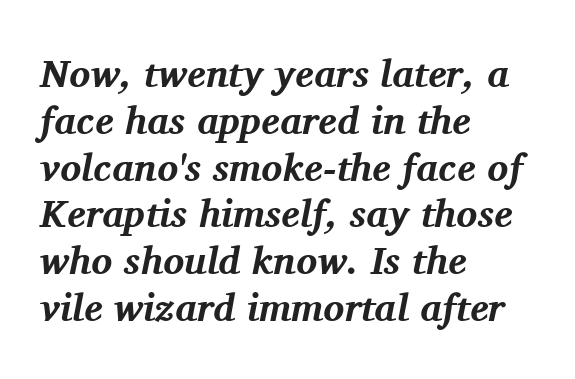
The image shows 39 px bold serif type, italic (leaning right); set left-aligned, line spacing 1.2x, normal letter spacing, not underlined; medium stroke contrast and a medium x-height.
